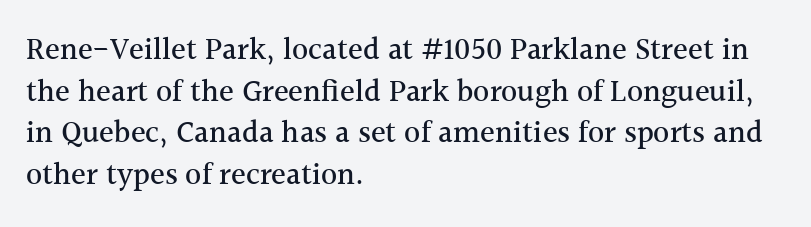
Q: Is the text italic (slanted)? A: No, it is upright.
Q: Is the typeface a serif or a sans-serif typeface? A: Serif.
Q: Is the text underlined? A: No.
Q: How is the paragraph aligned? A: Left-aligned.
Q: Is the spacing between letters normal or unusually wide? A: Normal.
Q: Is the spacing between lines tight, normal or loose? A: Normal.
Q: Width (condensed, normal, or wide)? A: Normal.
Q: x-height? A: Medium.
Q: Monospaced? A: No.
